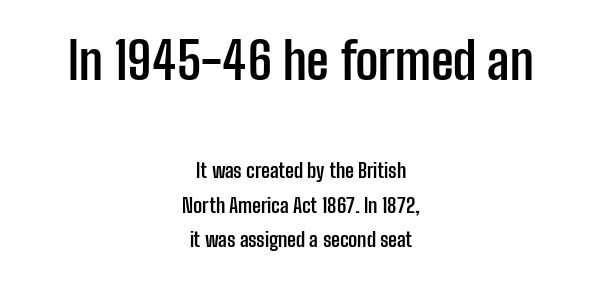
Emphasis by weight is at full strength: bold. Spacing verdict: proportional, widths tailored to each character. Typeset on center — no edge is straight. This is sans-serif lettering, the kind often seen on screens and signage. It's the straight-up-and-down kind of type. Does the bottom block carry the larger type? No, the top block does.
